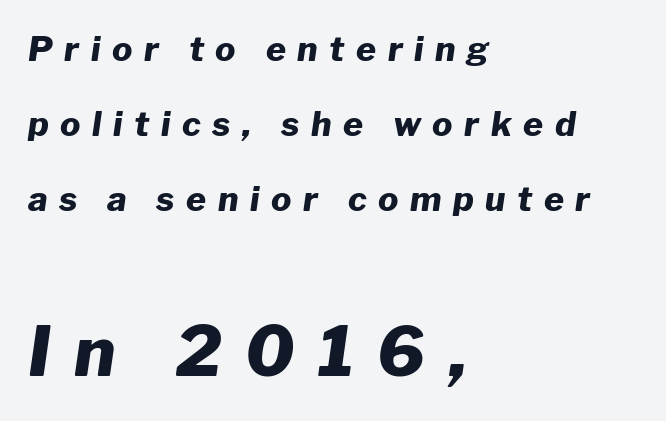
The type is letterspaced generously, with wide tracking. Compared with ordinary roman type, these characters are visibly tilted. Notice how the passage keeps a crisp vertical edge on the left only. Visually, the bottom section dominates because its glyphs are scaled up.
